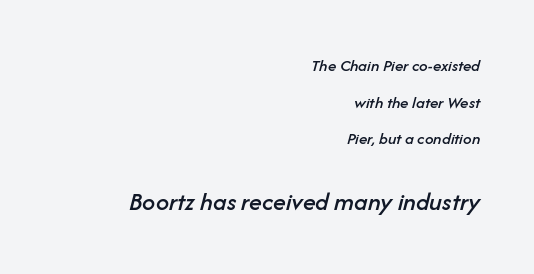
Summary of vertical rhythm: relaxed, with wide interline spacing. The rendering applies a slant to the glyphs. The space directly below the letters is spotless. A flush-right, rag-left setting is used for this passage. The line texture is even and compact thanks to regular tracking. Bigger letters appear in the bottom chunk; the top chunk is reduced.
